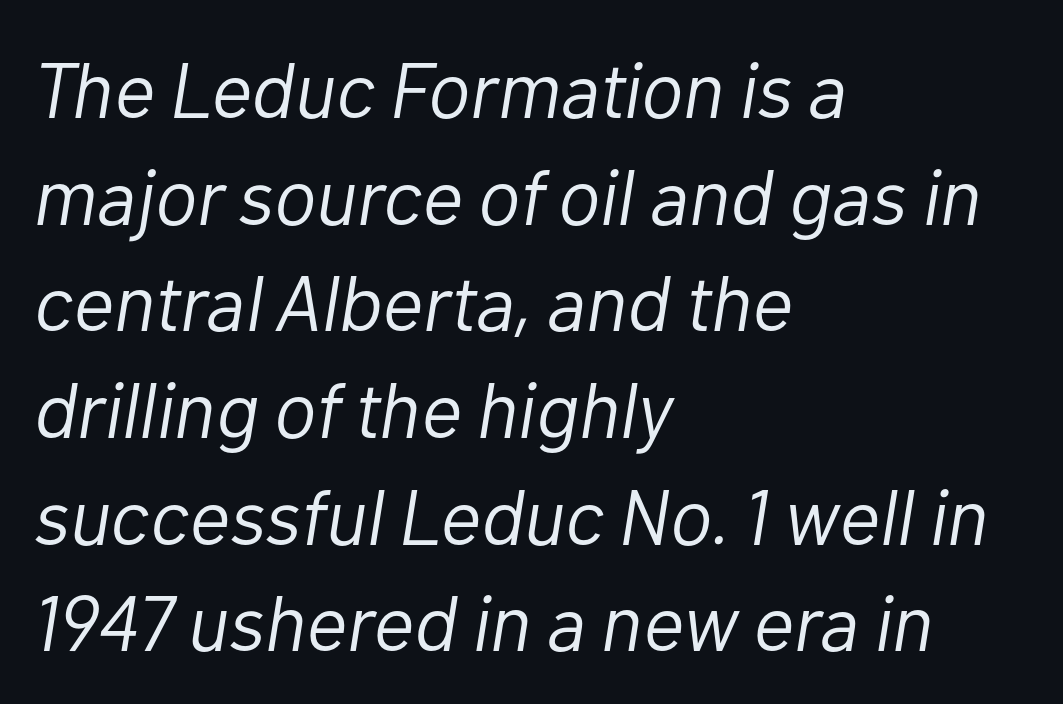
The block of text has a typical density, with ordinary space between rows. Underlining? Definitely not there. The setting favours the left margin, as ordinary paragraphs usually do. Looks like regular typesetting: each glyph gets only the width it needs. The tracking reads as untouched default to a designer's eye.
